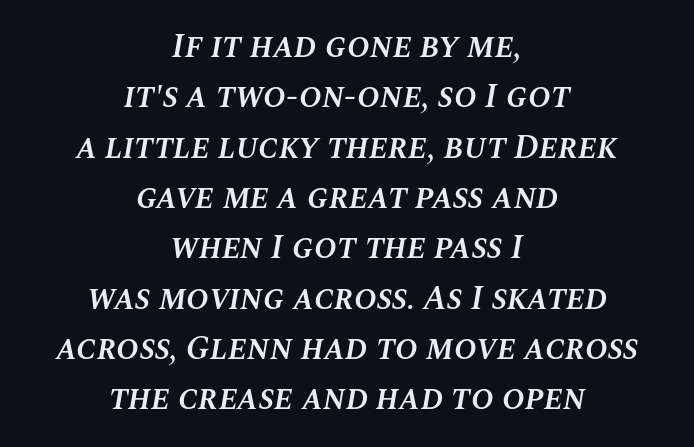
Q: Is the text bold? A: Semi-bold.
Q: Is the text italic (slanted)? A: Yes, it leans right by about 10 degrees.
Q: Is the text underlined? A: No.
Q: How is the paragraph aligned? A: Centered.
Q: Is the spacing between letters normal or unusually wide? A: Normal.
Q: Is the spacing between lines tight, normal or loose? A: Normal.
Q: Width (condensed, normal, or wide)? A: Normal.
Q: Stroke contrast? A: Medium.
Q: x-height? A: Large.
Q: Monospaced? A: No.
